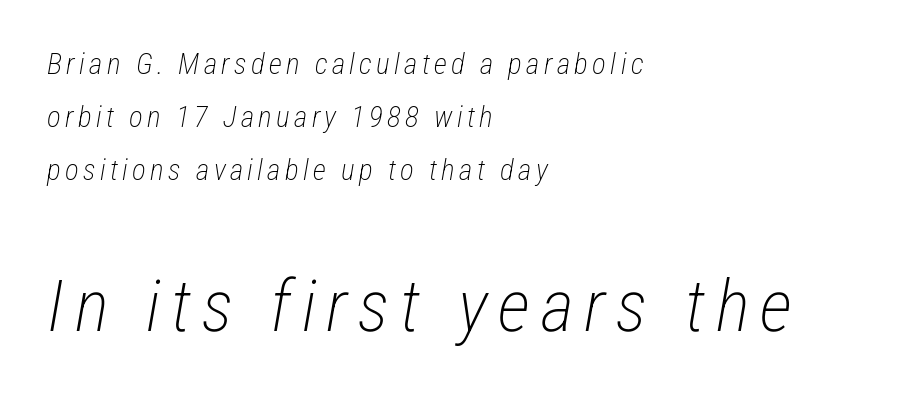
The image shows 72 px light, condensed type, italic (leaning right); set left-aligned, line spacing 1.83x, not underlined; the second (bottom) block is 2.48x larger; low stroke contrast and a medium x-height.
